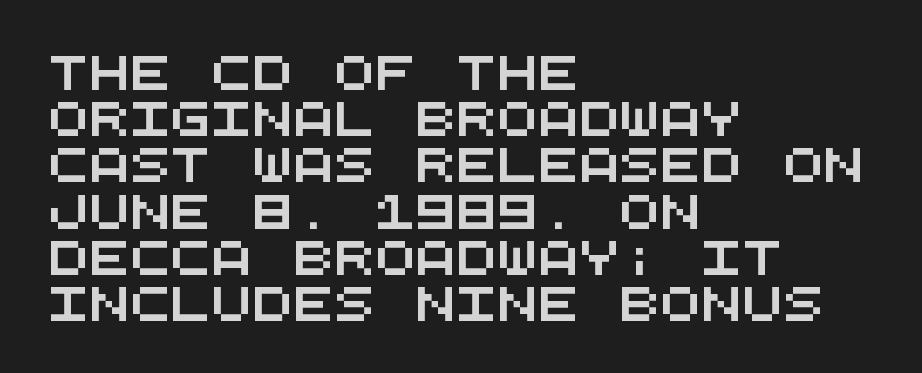
The image shows 34 px wide sans-serif type, monospaced; set left-aligned, normal line spacing (1.36x), normal letter spacing, not underlined; medium stroke contrast and a large x-height.
